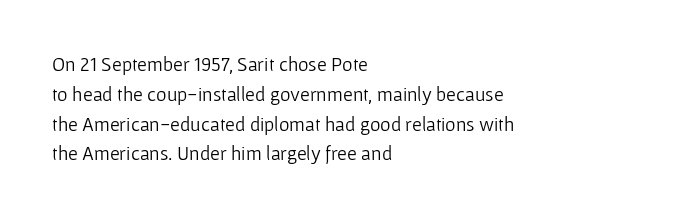
The image shows 20 px text type, upright; set left-aligned, normal line spacing (1.49x), normal letter spacing, not underlined.
